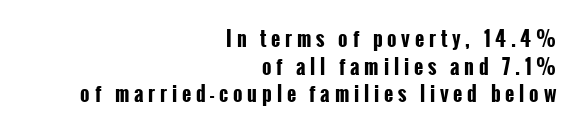
Q: Is the text bold? A: Yes.
Q: Is the text italic (slanted)? A: No, it is upright.
Q: Is the text underlined? A: No.
Q: How is the paragraph aligned? A: Right-aligned.
Q: Is the spacing between letters normal or unusually wide? A: Unusually wide.
Q: Is the spacing between lines tight, normal or loose? A: Normal.
